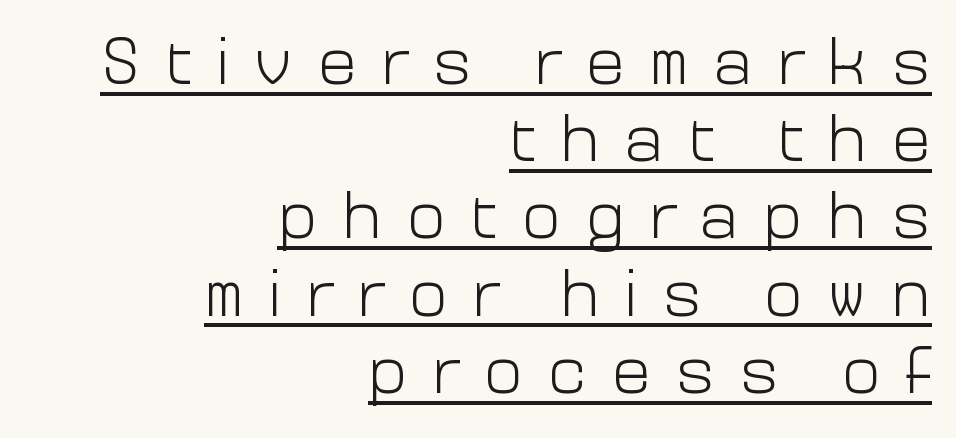
The ragged edge is on the left, which tells us the setting is flush right. Think of a printed novel: that variable character pitch is what you see here. When letters stand straight like this, we call the style roman or upright. The rendering inserts visible extra space after every character. Classification — sans serif. A typographer would call this underscored text.
